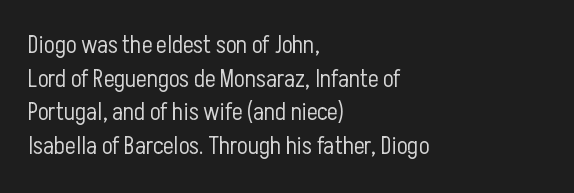
Honestly, there is no underline to notice here at all. When letters stand straight like this, we call the style roman or upright. The passage shown stacks its lines at a standard gap. Horizontal alignment here is leftward, the default for most running prose. Ink coverage per letter is moderate at most.
